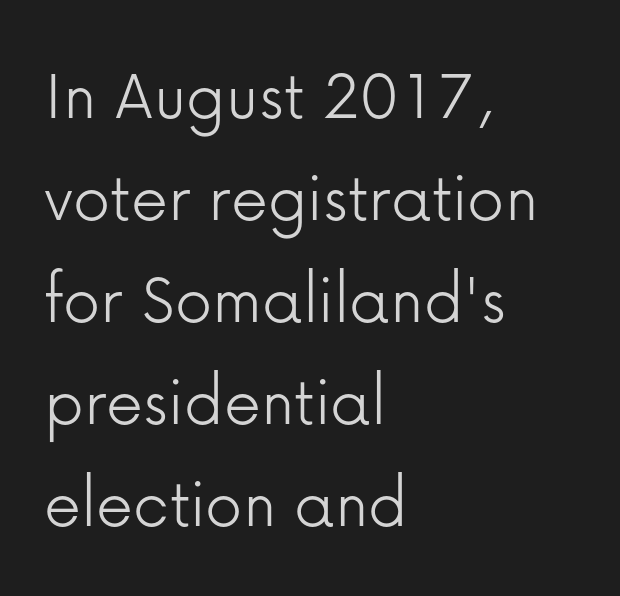
{"serif": "no", "italic": "no", "bold": "no", "weight": "light", "width": "normal", "stroke_contrast": "low", "x_height": "medium", "monospaced": "no", "underline": "no", "align": "left", "line_spacing": "normal", "line_spacing_ratio": 1.38, "letter_spacing": "normal", "letter_spacing_em": 0.0, "glyph_px": 74}
